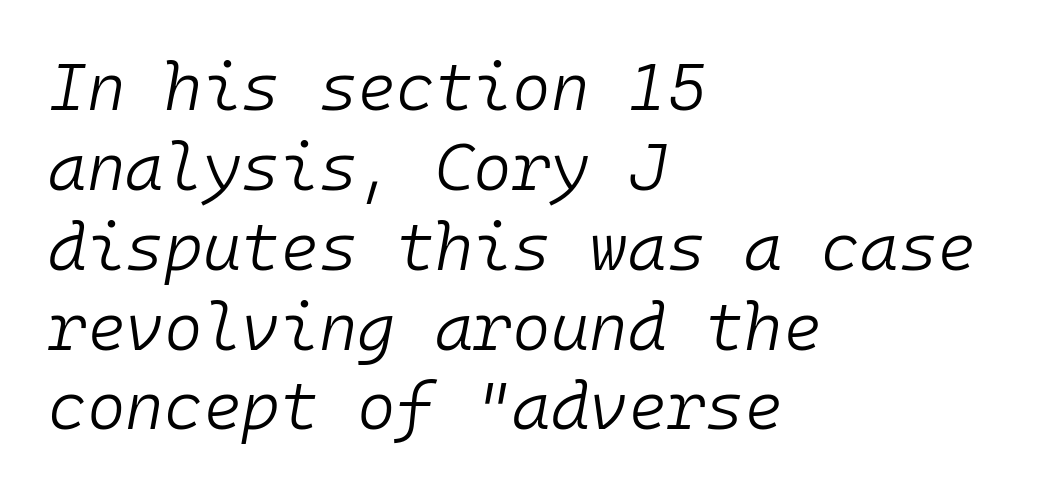
The image shows 66 px light type, italic (leaning right), monospaced; set left-aligned, line spacing 1.21x, normal letter spacing, not underlined; low stroke contrast and a medium x-height.
